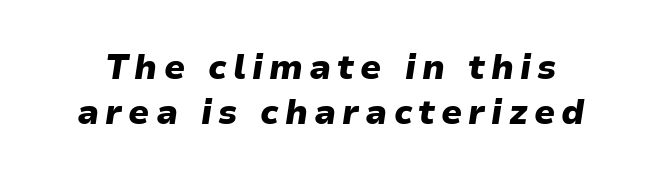
{"italic": "yes", "lean": "right", "slant_degrees": 9, "bold": "yes", "weight": "heavy", "width": "normal", "stroke_contrast": "low", "x_height": "medium", "monospaced": "no", "underline": "no", "line_spacing": "normal", "line_spacing_ratio": 1.32, "glyph_px": 34}
